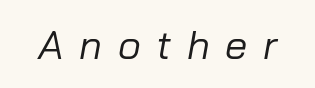
{"italic": "yes", "lean": "right", "slant_degrees": 10, "bold": "no", "weight": "regular", "width": "normal", "stroke_contrast": "low", "x_height": "medium", "monospaced": "no", "underline": "no", "letter_spacing": "wide", "letter_spacing_em": 0.39, "glyph_px": 40}
